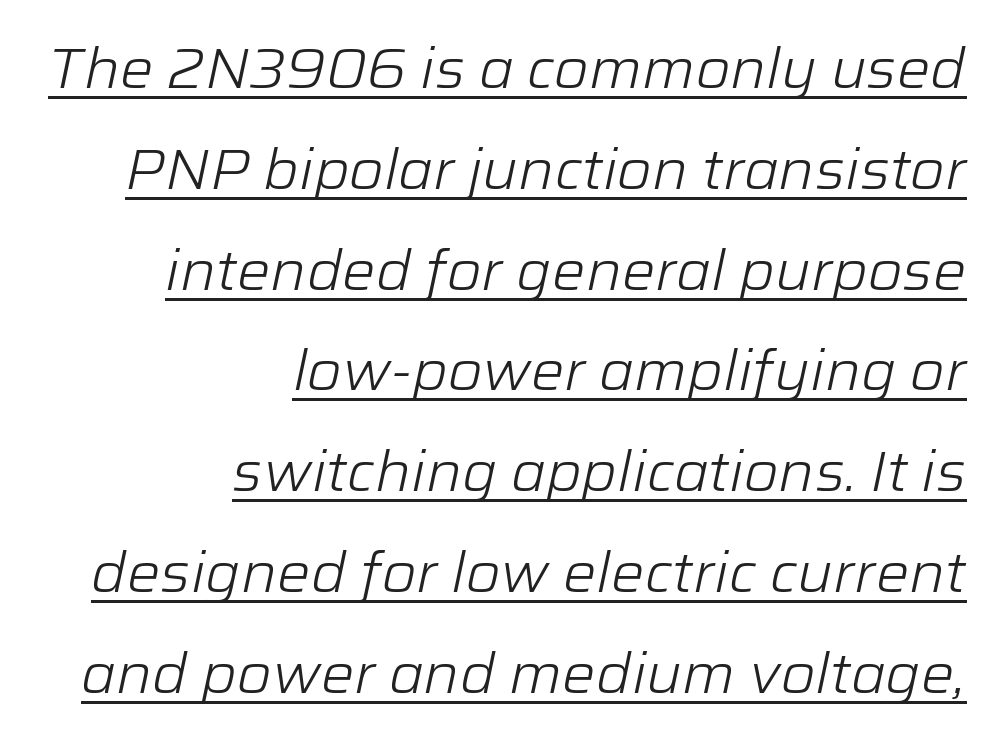
{"italic": "yes", "lean": "right", "slant_degrees": 12, "bold": "no", "weight": "light", "width": "normal", "stroke_contrast": "low", "x_height": "medium", "monospaced": "no", "underline": "yes", "align": "right", "line_spacing_ratio": 1.8, "letter_spacing": "normal", "letter_spacing_em": 0.0, "glyph_px": 56}
